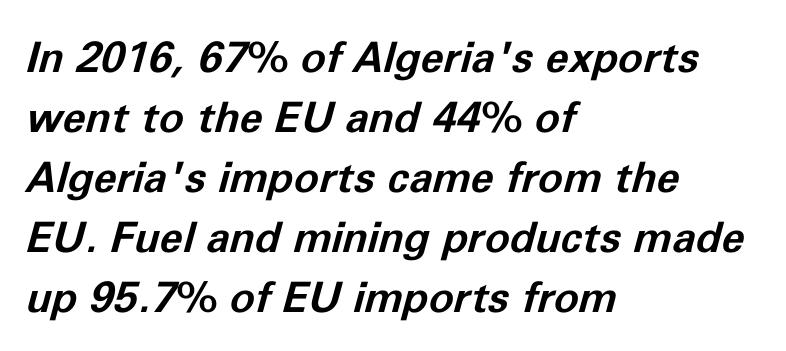
Q: Is the text bold? A: Yes.
Q: Is the text italic (slanted)? A: Yes, it leans right by about 11 degrees.
Q: Is the text underlined? A: No.
Q: How is the paragraph aligned? A: Left-aligned.
Q: Is the spacing between letters normal or unusually wide? A: Normal.
Q: Is the spacing between lines tight, normal or loose? A: Normal.
Q: Width (condensed, normal, or wide)? A: Normal.
Q: Stroke contrast? A: Low.
Q: x-height? A: Medium.
Q: Monospaced? A: No.
